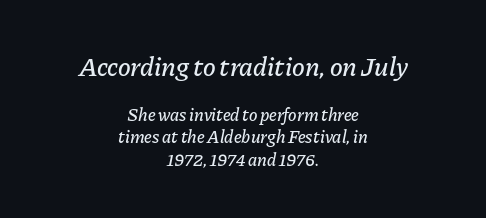
{"italic": "yes", "lean": "right", "slant_degrees": 11, "underline": "no", "align": "center", "line_spacing_ratio": 1.24, "letter_spacing": "normal", "letter_spacing_em": 0.0, "larger_block": "first", "size_ratio": 1.5, "glyph_px": 27}
